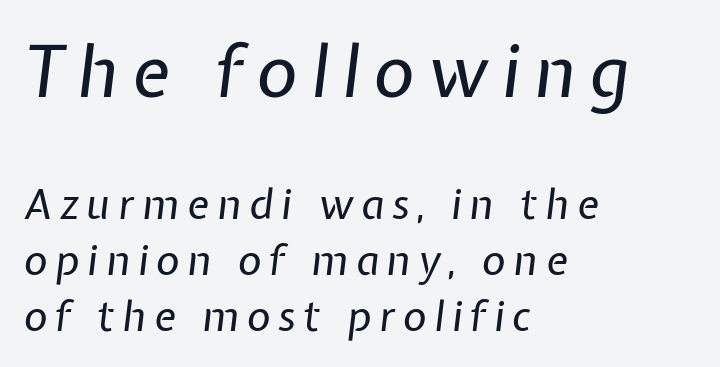
The image shows 71 px regular-weight type, italic (leaning right); set left-aligned, normal line spacing (1.36x), not underlined; the first (top) block is 1.73x larger; low stroke contrast and a medium x-height.
